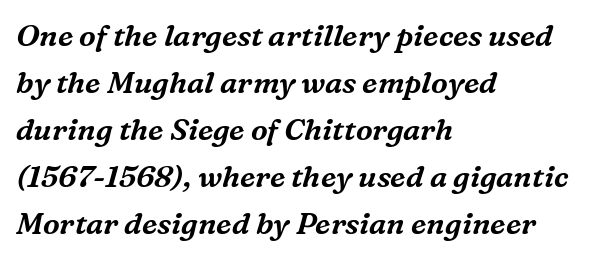
{"serif": "yes", "italic": "yes", "lean": "right", "slant_degrees": 16, "width": "normal", "stroke_contrast": "medium", "x_height": "medium", "monospaced": "no", "underline": "no", "align": "left", "line_spacing": "normal", "line_spacing_ratio": 1.57, "letter_spacing": "normal", "letter_spacing_em": 0.0, "glyph_px": 30}
